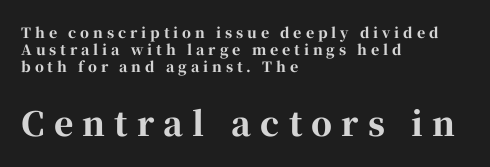
{"serif": "yes", "italic": "no", "bold": "yes", "weight": "bold", "width": "normal", "stroke_contrast": "high", "x_height": "medium", "monospaced": "no", "underline": "no", "align": "left", "line_spacing_ratio": 1.2, "letter_spacing": "wide", "letter_spacing_em": 0.28, "larger_block": "second", "size_ratio": 2.36, "glyph_px": 33}
